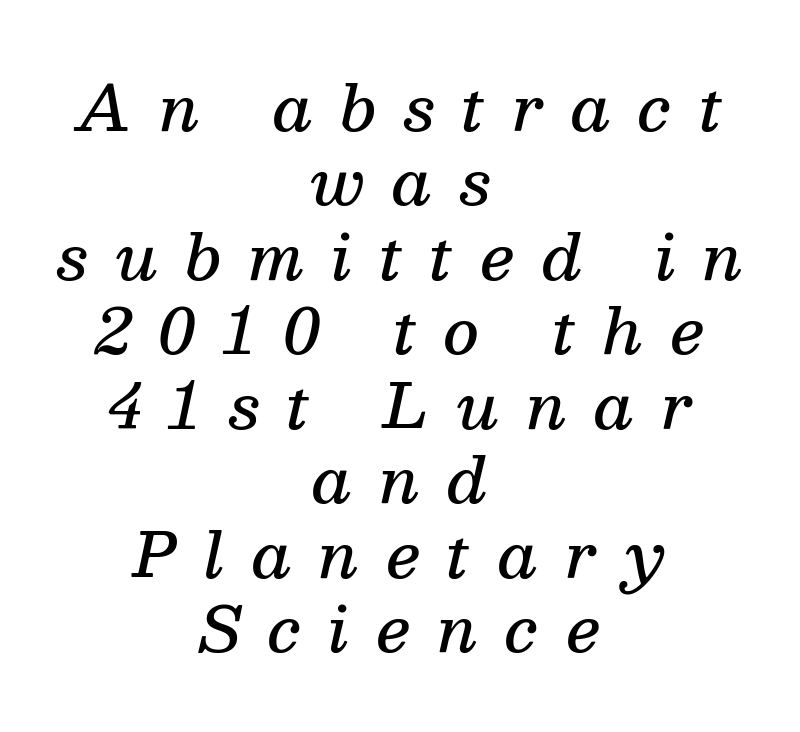
Font category for this specimen: serif. Plain, unruled lines of type. Posture: slanted. Note the varied advance widths — an 'i' is clearly narrower than an 'm'.
